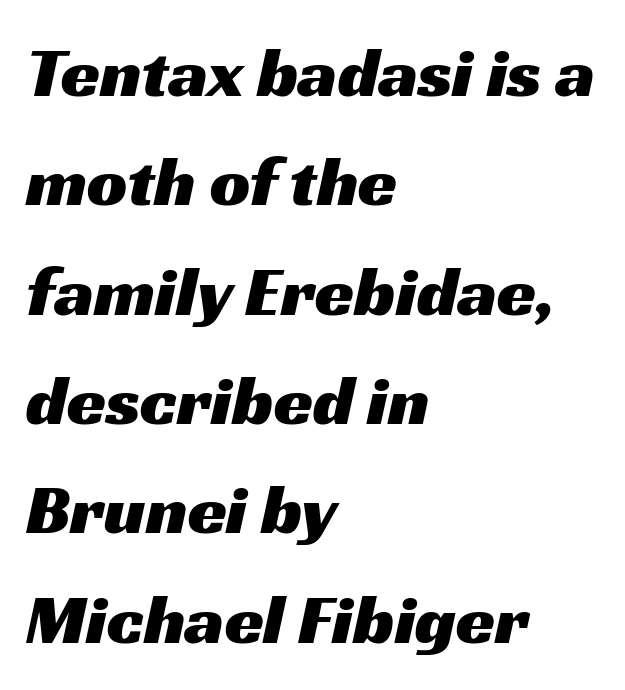
The image shows 71 px wide sans-serif type; set left-aligned, normal line spacing (1.54x), normal letter spacing, not underlined; medium stroke contrast and a medium x-height.
